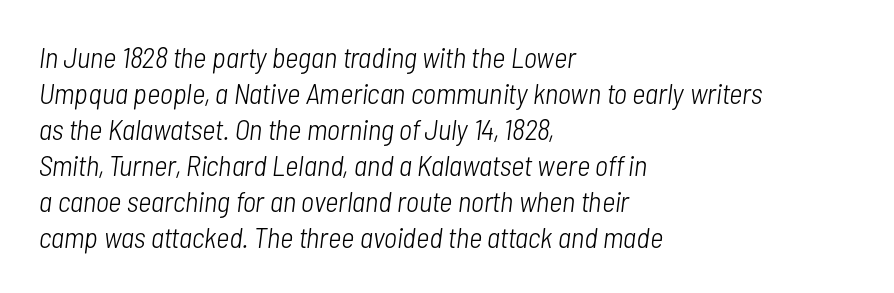
The image shows 29 px light, condensed type, italic (leaning right); set left-aligned, line spacing 1.24x, normal letter spacing, not underlined; low stroke contrast and a medium x-height.
